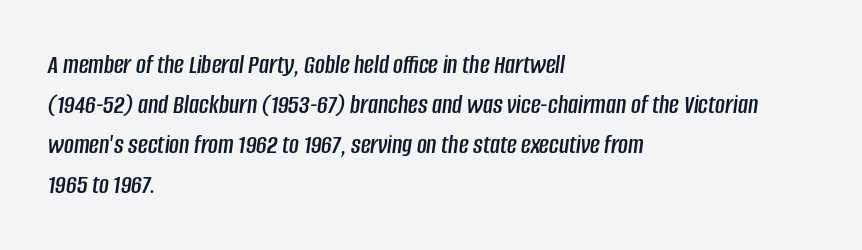
Q: Is the text italic (slanted)? A: Yes, it leans right by about 8 degrees.
Q: Is the text underlined? A: No.
Q: How is the paragraph aligned? A: Left-aligned.
Q: Is the spacing between letters normal or unusually wide? A: Normal.
Q: Is the spacing between lines tight, normal or loose? A: Normal.
